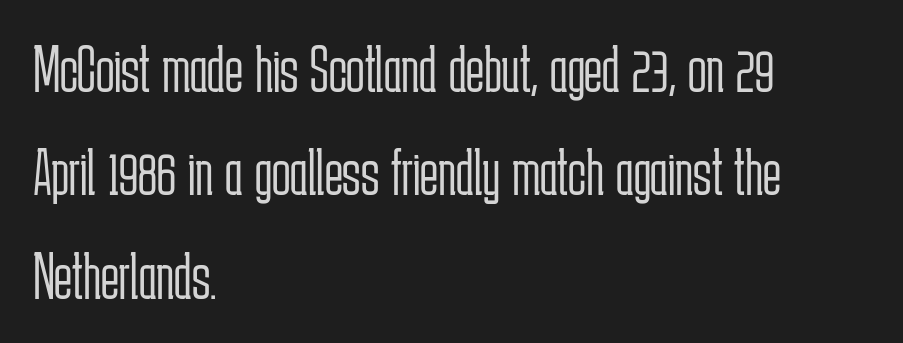
{"serif": "no", "italic": "no", "bold": "no", "weight": "light", "width": "condensed", "stroke_contrast": "low", "x_height": "medium", "monospaced": "no", "underline": "no", "align": "left", "line_spacing": "normal", "line_spacing_ratio": 1.52, "letter_spacing": "normal", "letter_spacing_em": 0.0, "glyph_px": 68}
